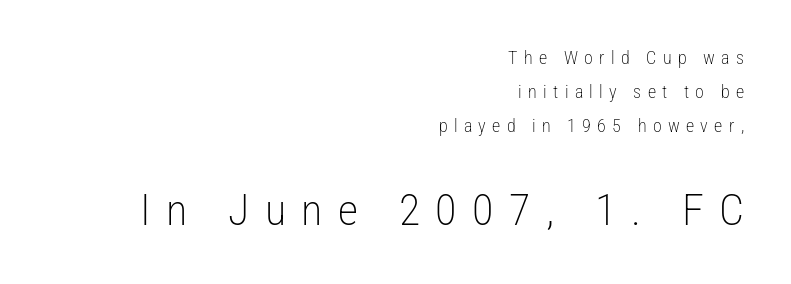
No italicization has been applied; the sample stays upright. The paragraph shown leans on its right margin. The cut favours lightness, reaching ordinary text weight at its darkest. Honestly, there is no underline to notice here at all. What stands out about the letter spacing? Its width — letters are far apart.
